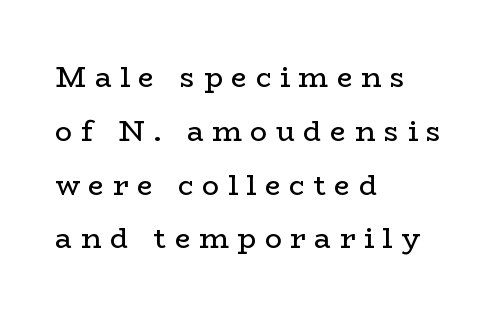
Q: Is the text bold? A: No.
Q: Is the text italic (slanted)? A: No, it is upright.
Q: Is the typeface a serif or a sans-serif typeface? A: Serif.
Q: Is the text underlined? A: No.
Q: How is the paragraph aligned? A: Left-aligned.
Q: Is the spacing between letters normal or unusually wide? A: Unusually wide.
Q: Is the spacing between lines tight, normal or loose? A: Loose.
Q: Width (condensed, normal, or wide)? A: Wide.
Q: Stroke contrast? A: Low.
Q: x-height? A: Medium.
Q: Monospaced? A: No.
